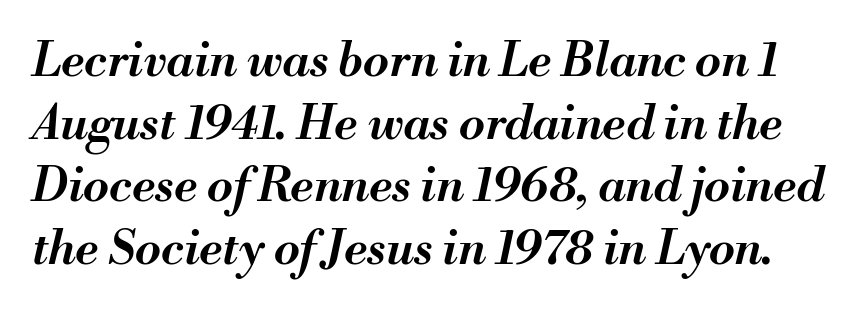
Q: Is the text bold? A: Semi-bold.
Q: Is the text italic (slanted)? A: Yes, it leans right by about 13 degrees.
Q: Is the text underlined? A: No.
Q: Is the spacing between letters normal or unusually wide? A: Normal.
Q: Is the spacing between lines tight, normal or loose? A: Normal.
Q: Width (condensed, normal, or wide)? A: Normal.
Q: Stroke contrast? A: Medium.
Q: x-height? A: Small.
Q: Monospaced? A: No.
